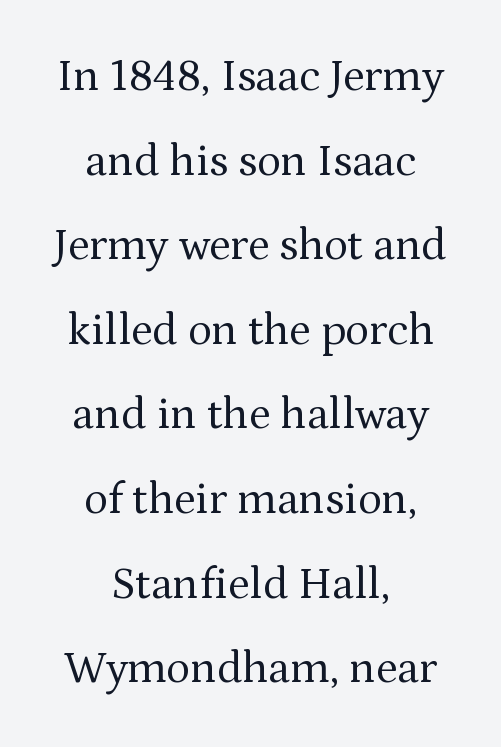
{"serif": "yes", "italic": "no", "bold": "no", "weight": "regular", "width": "normal", "stroke_contrast": "medium", "x_height": "medium", "monospaced": "no", "underline": "no", "align": "center", "line_spacing_ratio": 1.88, "letter_spacing": "normal", "letter_spacing_em": 0.0, "glyph_px": 45}
